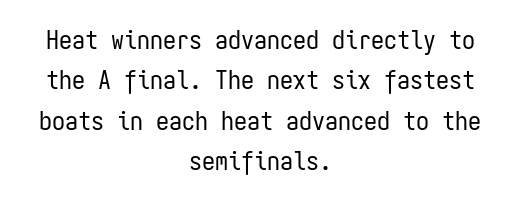
The image shows 26 px text type, upright; set centered, normal line spacing (1.55x), normal letter spacing, not underlined.
